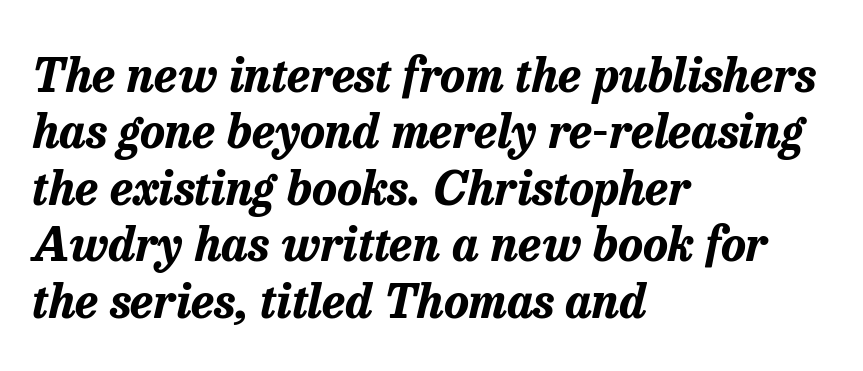
Q: Is the text bold? A: Yes.
Q: Is the text italic (slanted)? A: Yes, it leans right by about 13 degrees.
Q: Is the text underlined? A: No.
Q: How is the paragraph aligned? A: Left-aligned.
Q: Is the spacing between letters normal or unusually wide? A: Normal.
Q: Width (condensed, normal, or wide)? A: Normal.
Q: Stroke contrast? A: Low.
Q: x-height? A: Medium.
Q: Monospaced? A: No.
